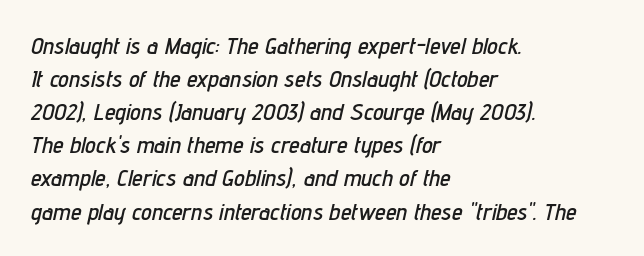
Q: Is the text italic (slanted)? A: Yes, it leans right by about 12 degrees.
Q: Is the text underlined? A: No.
Q: How is the paragraph aligned? A: Left-aligned.
Q: Is the spacing between letters normal or unusually wide? A: Normal.
Q: Is the spacing between lines tight, normal or loose? A: Normal.
